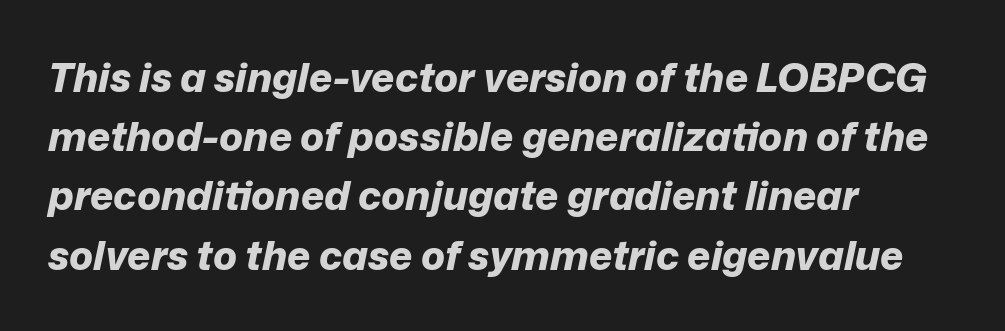
{"italic": "yes", "lean": "right", "slant_degrees": 12, "bold": "yes", "weight": "bold", "width": "normal", "stroke_contrast": "low", "x_height": "medium", "monospaced": "no", "underline": "no", "align": "left", "line_spacing": "normal", "line_spacing_ratio": 1.48, "letter_spacing": "normal", "letter_spacing_em": 0.0, "glyph_px": 40}
